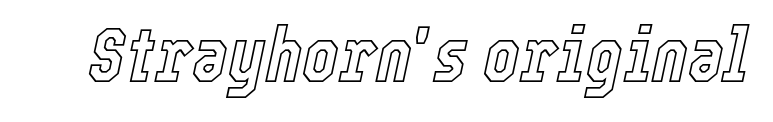
The image shows 77 px condensed type, italic (leaning right); set normal letter spacing, not underlined; a medium x-height.
